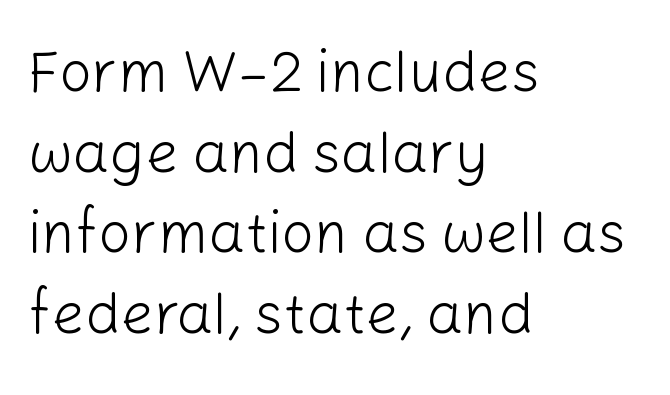
Q: Is the text bold? A: No.
Q: Is the text italic (slanted)? A: No, it is upright.
Q: Is the typeface a serif or a sans-serif typeface? A: Sans-serif.
Q: Is the text underlined? A: No.
Q: How is the paragraph aligned? A: Left-aligned.
Q: Is the spacing between letters normal or unusually wide? A: Normal.
Q: Is the spacing between lines tight, normal or loose? A: Normal.
Q: Width (condensed, normal, or wide)? A: Normal.
Q: Stroke contrast? A: Low.
Q: x-height? A: Medium.
Q: Monospaced? A: No.
